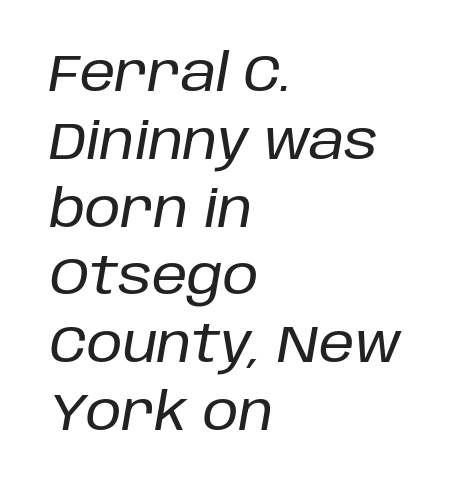
Q: Is the text italic (slanted)? A: Yes, it leans right by about 10 degrees.
Q: Is the text underlined? A: No.
Q: How is the paragraph aligned? A: Left-aligned.
Q: Is the spacing between letters normal or unusually wide? A: Normal.
Q: Is the spacing between lines tight, normal or loose? A: Normal.
Q: Width (condensed, normal, or wide)? A: Normal.
Q: Stroke contrast? A: Low.
Q: x-height? A: Large.
Q: Monospaced? A: No.
